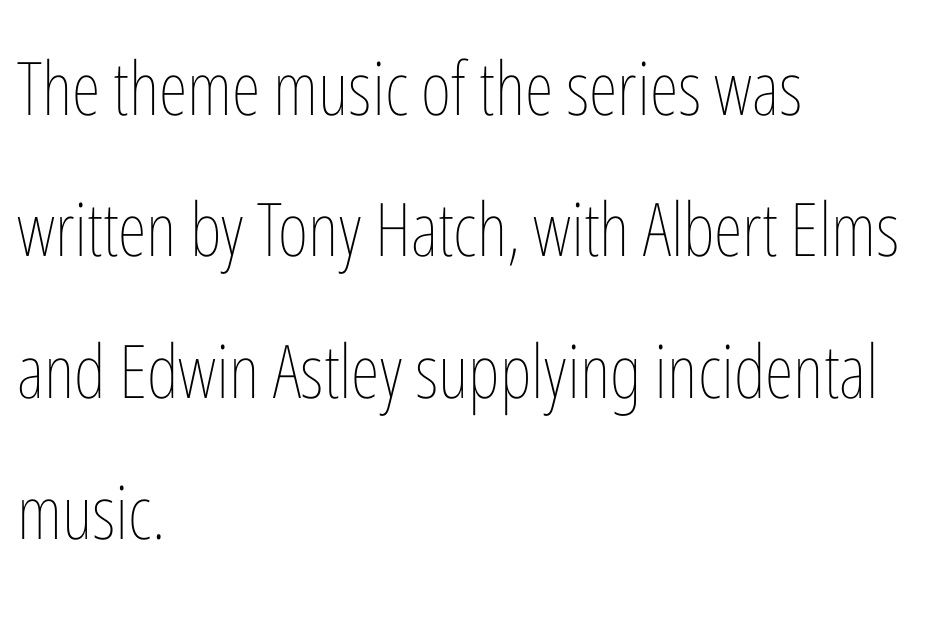
Q: Is the text bold? A: No.
Q: Is the text italic (slanted)? A: No, it is upright.
Q: Is the text underlined? A: No.
Q: How is the paragraph aligned? A: Left-aligned.
Q: Is the spacing between letters normal or unusually wide? A: Normal.
Q: Is the spacing between lines tight, normal or loose? A: Loose.
Q: Width (condensed, normal, or wide)? A: Condensed.
Q: Stroke contrast? A: Low.
Q: x-height? A: Medium.
Q: Monospaced? A: No.
